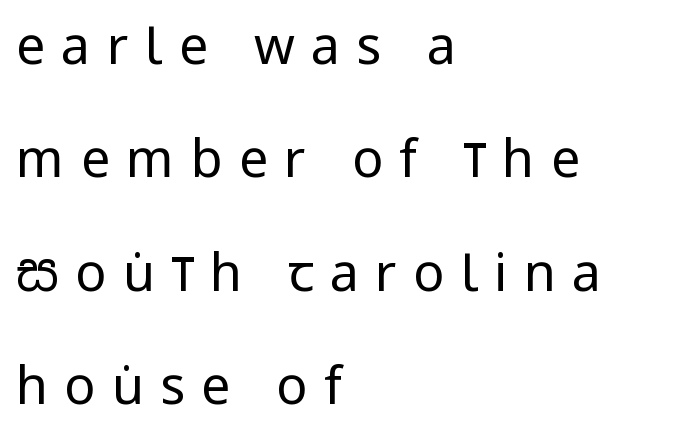
Q: Is the text bold? A: No.
Q: Is the text italic (slanted)? A: No, it is upright.
Q: Is the typeface a serif or a sans-serif typeface? A: Sans-serif.
Q: Is the text underlined? A: No.
Q: How is the paragraph aligned? A: Left-aligned.
Q: Is the spacing between letters normal or unusually wide? A: Unusually wide.
Q: Is the spacing between lines tight, normal or loose? A: Loose.
Q: Width (condensed, normal, or wide)? A: Condensed.
Q: Stroke contrast? A: Low.
Q: x-height? A: Large.
Q: Monospaced? A: No.
